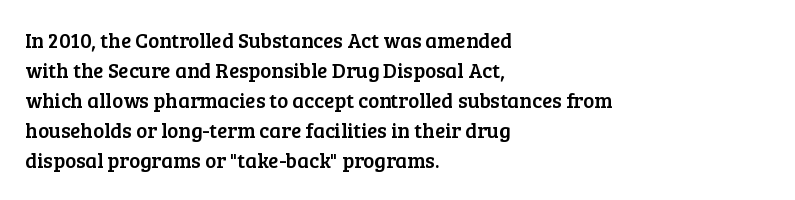
{"italic": "no", "underline": "no", "align": "left", "line_spacing": "normal", "line_spacing_ratio": 1.43, "letter_spacing": "normal", "letter_spacing_em": 0.0, "glyph_px": 21}
